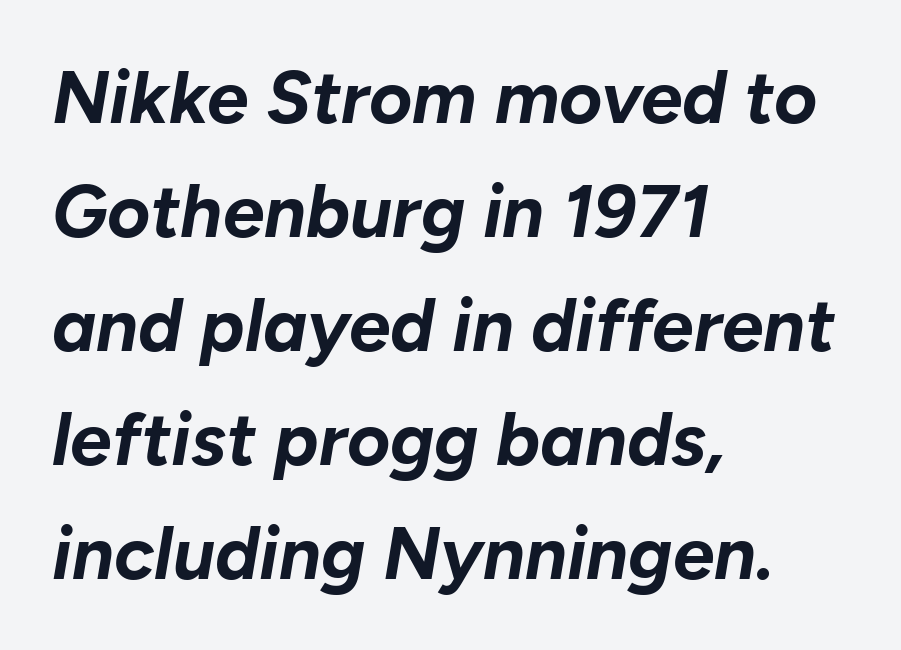
Looks like regular typesetting: each glyph gets only the width it needs. The glyphs look as if they've been sheared to an angle. What stands out about the letter spacing? Nothing — it is the standard amount. If you drew a ruler down the left edge, every line would touch it. Bold? Absolutely — the strokes are thick and heavy. Clear beneath every line of the passage.
